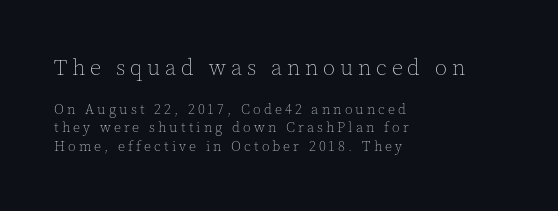
{"italic": "no", "bold": "no", "underline": "no", "align": "left", "line_spacing": "normal", "line_spacing_ratio": 1.33, "letter_spacing": "wide", "letter_spacing_em": 0.22, "larger_block": "first", "size_ratio": 1.57, "glyph_px": 22}
